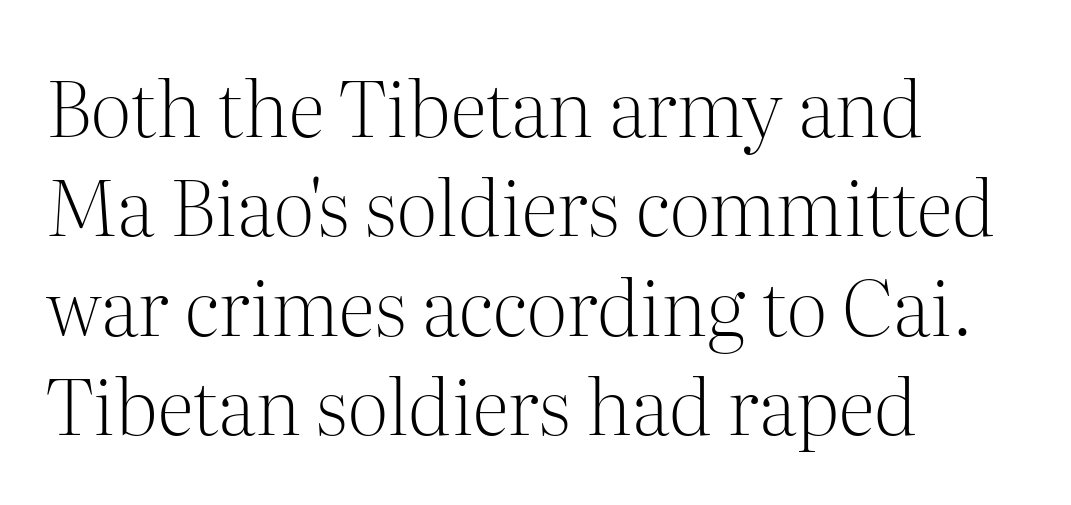
The letters advance in unequal steps, a hallmark of proportional type. The designer went with a serif here, giving each stem small feet. Baseline-to-baseline distance is the conventional proportion of letter height. Each stroke keeps to a modest, everyday thickness or less. The face used here is rendered with its standard letterfit. Is there any slant? The stems are plumb.
